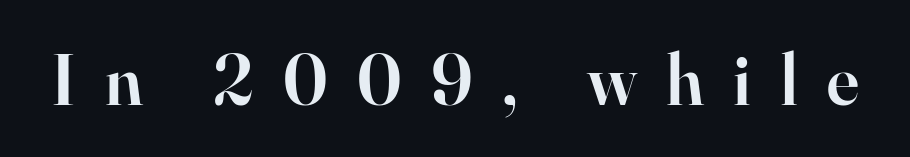
Heft: intermediate — a semibold. Underlining? Definitely not there. Classification — serif. The letterforms stand isolated, each surrounded by extra space.
